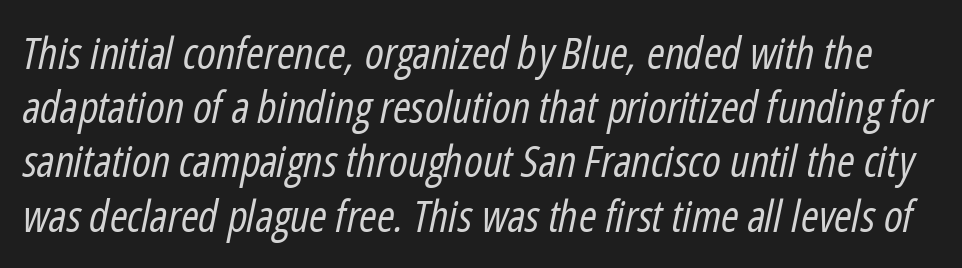
{"italic": "yes", "lean": "right", "slant_degrees": 12, "bold": "no", "weight": "regular", "width": "condensed", "stroke_contrast": "low", "x_height": "medium", "monospaced": "no", "underline": "no", "line_spacing": "normal", "line_spacing_ratio": 1.26, "letter_spacing": "normal", "letter_spacing_em": 0.0, "glyph_px": 43}
